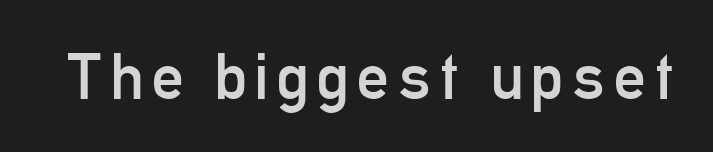
The letters stand straight up with perfectly vertical stems. What kind of face is this? One without serifs — a sans. Compared with a typical body face, this is equally light or lighter still. Think of a printed novel: that variable character pitch is what you see here.
